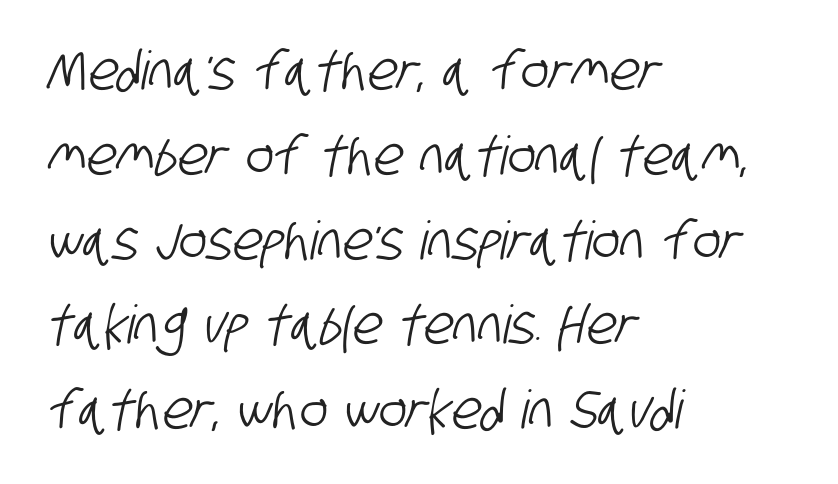
The zone under the glyphs is completely vacant. A typesetter would label this face a sans. Each letter keeps its own natural width here, so spacing adapts to shape. The rendering uses a moderate line-height, typical for paragraphs. Teacher's note: observe the even left margin — that is flush-left alignment.
